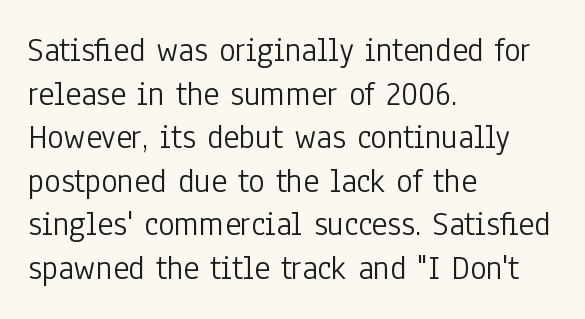
{"serif": "no", "italic": "no", "bold": "no", "weight": "light", "width": "condensed", "stroke_contrast": "low", "x_height": "medium", "monospaced": "no", "underline": "no", "align": "left", "line_spacing": "normal", "line_spacing_ratio": 1.28, "letter_spacing": "normal", "letter_spacing_em": 0.0, "glyph_px": 34}
